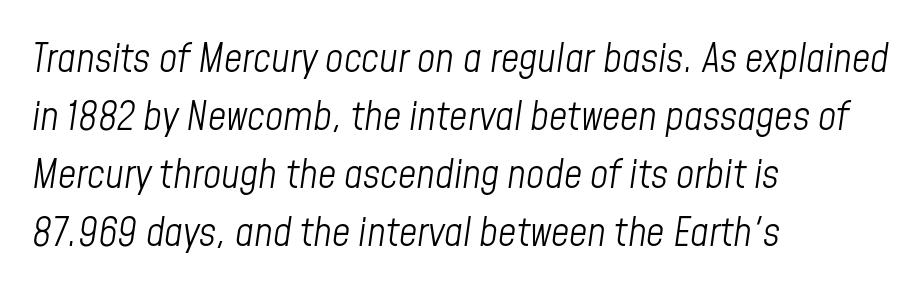
The strokes are not fattened; the text isn't bold. A bare baseline throughout the passage. A typesetter would call this proportional, since set widths differ per character. The rag falls on the right side of this text block.
